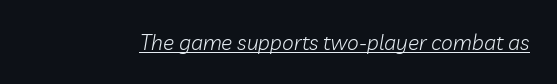
The rendered words wear a rule along their underside. Words appear dense and cohesive because spacing is normal. The font's italic variant was chosen for this text. The font is comparable to plain body text, perhaps lighter.
